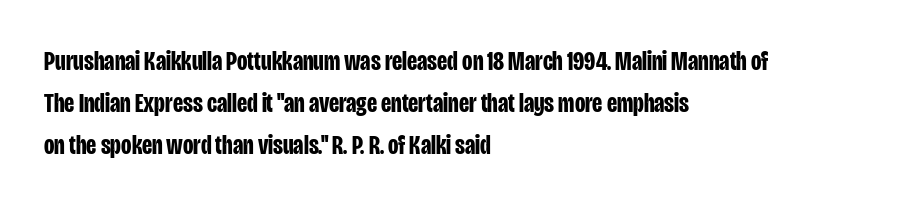
The face used here has the dense, thick strokes of a bold. Students, observe: this is what conventionally led text looks like. Notice how the stems are strictly vertical — no italics here. The setting favours the left margin, as ordinary paragraphs usually do.
